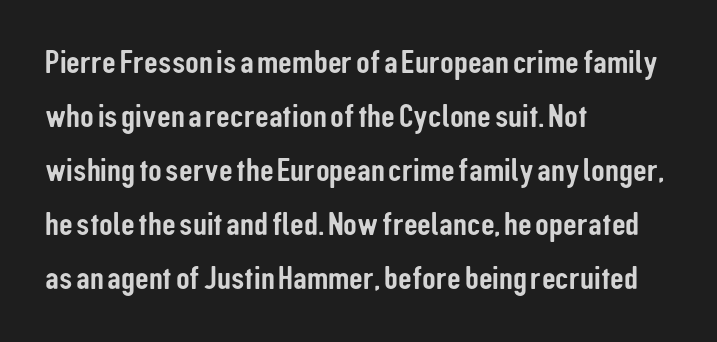
{"serif": "no", "italic": "no", "width": "condensed", "stroke_contrast": "low", "x_height": "medium", "monospaced": "no", "underline": "no", "align": "left", "line_spacing": "normal", "line_spacing_ratio": 1.59, "letter_spacing": "normal", "letter_spacing_em": 0.0, "glyph_px": 34}
